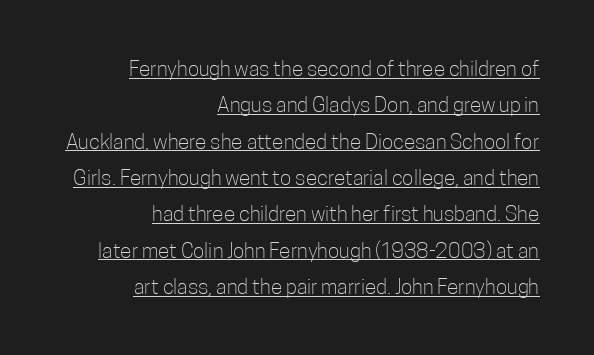
The image shows 21 px text type, upright; set right-aligned, line spacing 1.73x, normal letter spacing, underlined.
